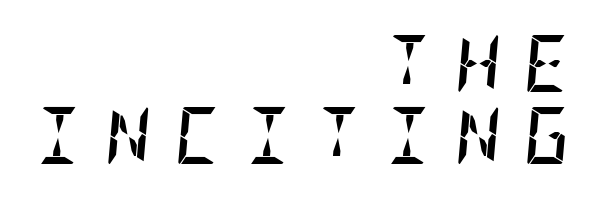
Q: Is the text bold? A: Yes.
Q: Is the text italic (slanted)? A: Yes, it leans right by about 5 degrees.
Q: Is the text underlined? A: No.
Q: How is the paragraph aligned? A: Right-aligned.
Q: Is the spacing between letters normal or unusually wide? A: Unusually wide.
Q: Is the spacing between lines tight, normal or loose? A: Normal.
Q: Width (condensed, normal, or wide)? A: Condensed.
Q: Stroke contrast? A: Low.
Q: x-height? A: Large.
